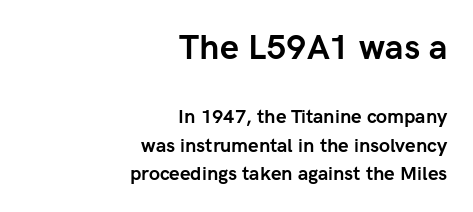
The image shows 34 px semibold sans-serif type, upright; set right-aligned, normal line spacing (1.5x), normal letter spacing, not underlined; the first (top) block is 1.79x larger; low stroke contrast and a medium x-height.
